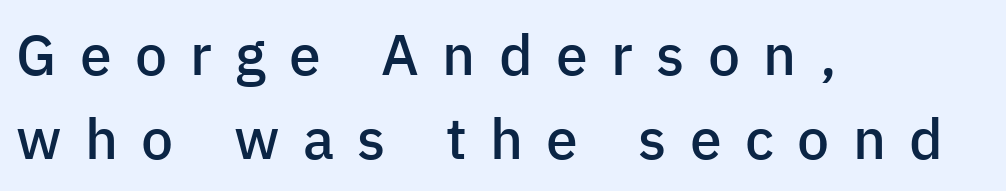
Q: Is the text bold? A: Semi-bold.
Q: Is the text italic (slanted)? A: No, it is upright.
Q: Is the typeface a serif or a sans-serif typeface? A: Sans-serif.
Q: Is the text underlined? A: No.
Q: How is the paragraph aligned? A: Left-aligned.
Q: Is the spacing between letters normal or unusually wide? A: Unusually wide.
Q: Is the spacing between lines tight, normal or loose? A: Normal.
Q: Width (condensed, normal, or wide)? A: Normal.
Q: Stroke contrast? A: Low.
Q: x-height? A: Medium.
Q: Monospaced? A: No.
